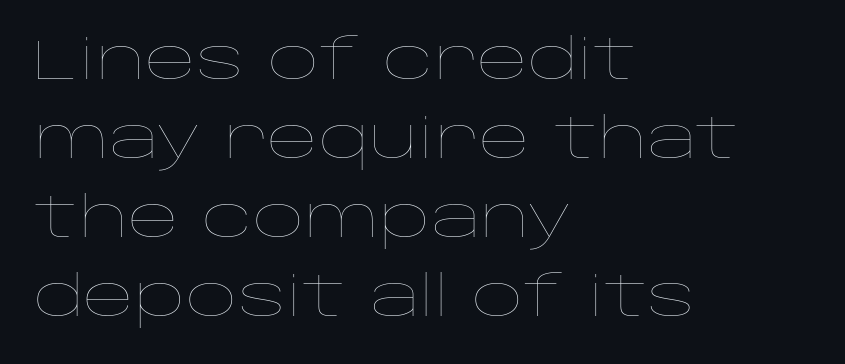
The image shows 56 px thin, wide type, upright; set left-aligned, normal line spacing (1.41x), normal letter spacing, not underlined; low stroke contrast and a large x-height.
